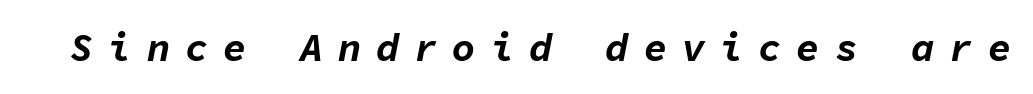
Q: Is the text bold? A: Yes.
Q: Is the text italic (slanted)? A: Yes, it leans right by about 11 degrees.
Q: Is the text underlined? A: No.
Q: Is the spacing between letters normal or unusually wide? A: Unusually wide.
Q: Width (condensed, normal, or wide)? A: Normal.
Q: Stroke contrast? A: Low.
Q: x-height? A: Medium.
Q: Monospaced? A: Yes.
